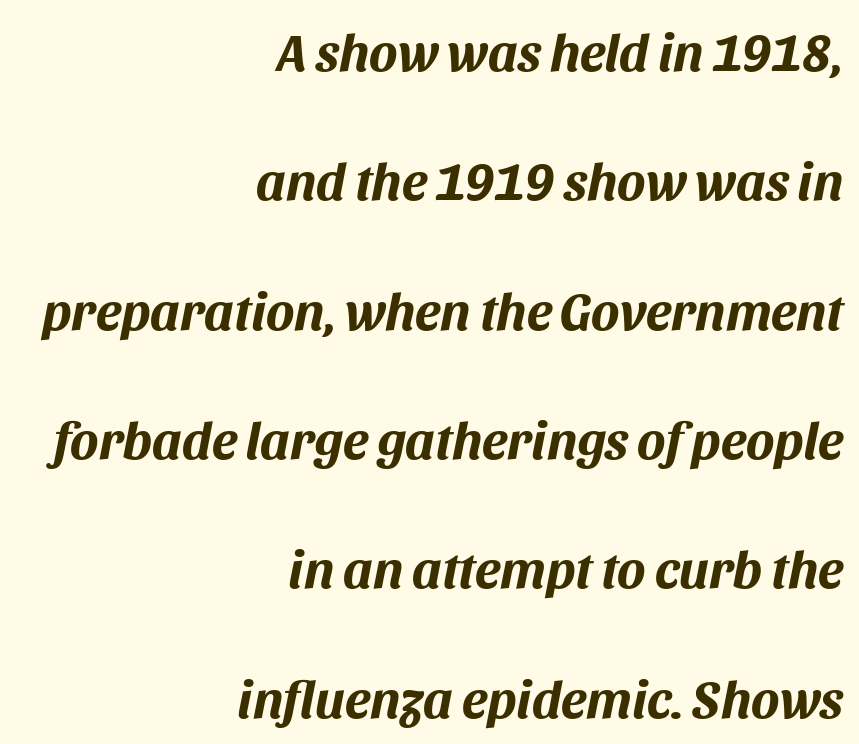
{"italic": "yes", "lean": "right", "slant_degrees": 11, "bold": "yes", "weight": "bold", "width": "normal", "stroke_contrast": "medium", "x_height": "large", "monospaced": "no", "underline": "no", "align": "right", "line_spacing": "loose", "line_spacing_ratio": 2.44, "letter_spacing": "normal", "letter_spacing_em": 0.0, "glyph_px": 53}
